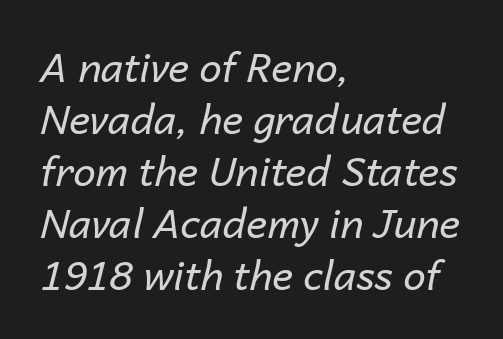
Q: Is the text bold? A: No.
Q: Is the text italic (slanted)? A: Yes, it leans right by about 14 degrees.
Q: Is the text underlined? A: No.
Q: How is the paragraph aligned? A: Left-aligned.
Q: Is the spacing between letters normal or unusually wide? A: Normal.
Q: Is the spacing between lines tight, normal or loose? A: Normal.
Q: Width (condensed, normal, or wide)? A: Normal.
Q: Stroke contrast? A: Low.
Q: x-height? A: Medium.
Q: Monospaced? A: No.
